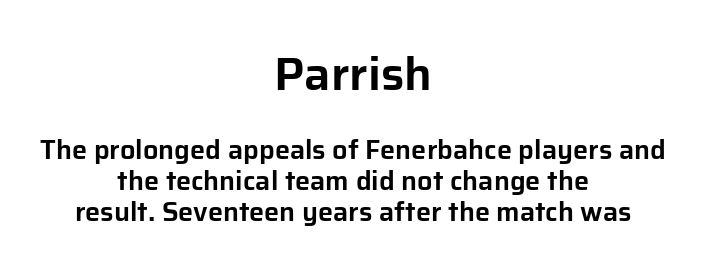
Q: Is the text italic (slanted)? A: No, it is upright.
Q: Is the typeface a serif or a sans-serif typeface? A: Sans-serif.
Q: Is the text underlined? A: No.
Q: How is the paragraph aligned? A: Centered.
Q: Is the spacing between letters normal or unusually wide? A: Normal.
Q: Is the spacing between lines tight, normal or loose? A: Tight.
Q: Which block of text is set in a larger size, the first (top) or the second (bottom)? A: The first (top) one.
Q: Width (condensed, normal, or wide)? A: Normal.
Q: Stroke contrast? A: Low.
Q: x-height? A: Medium.
Q: Monospaced? A: No.
